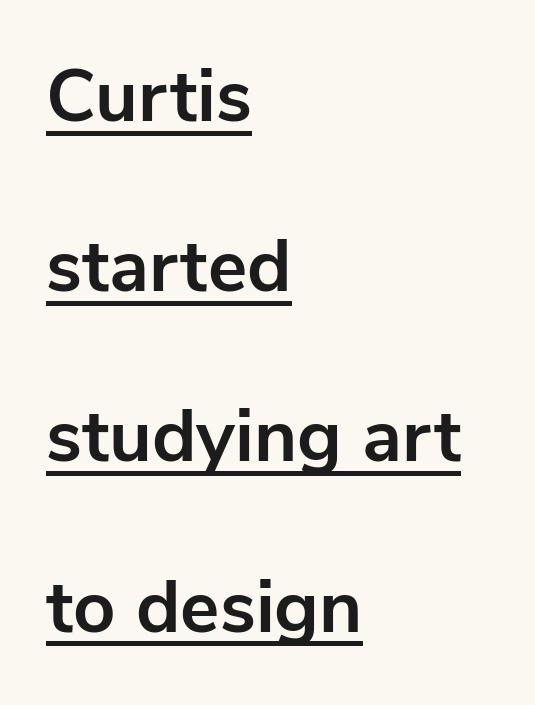
Q: Is the text bold? A: Yes.
Q: Is the text italic (slanted)? A: No, it is upright.
Q: Is the typeface a serif or a sans-serif typeface? A: Sans-serif.
Q: Is the text underlined? A: Yes.
Q: How is the paragraph aligned? A: Left-aligned.
Q: Is the spacing between letters normal or unusually wide? A: Normal.
Q: Is the spacing between lines tight, normal or loose? A: Loose.
Q: Width (condensed, normal, or wide)? A: Normal.
Q: Stroke contrast? A: Low.
Q: x-height? A: Medium.
Q: Monospaced? A: No.
